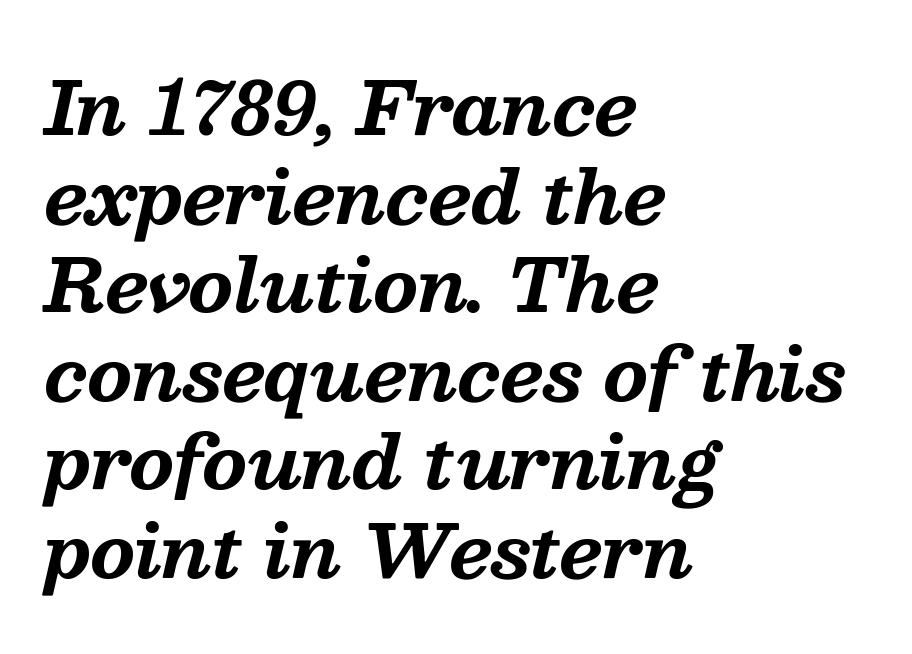
The face used here is proportionally spaced, like ordinary book or web type. Line beginnings align vertically; line endings do not. The face used here has a pronounced slope to its letters. Unlike a clean sans, this face finishes its strokes with serifs.
